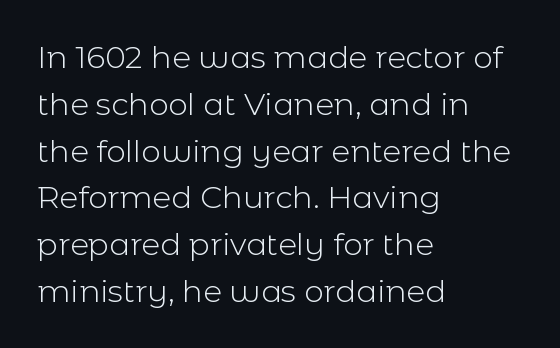
Spacing verdict: proportional, widths tailored to each character. In terms of letterspacing, this is plain default setting. Glance below the letters and you will spot only blank space. What kind of face is this? One without serifs — a sans.
